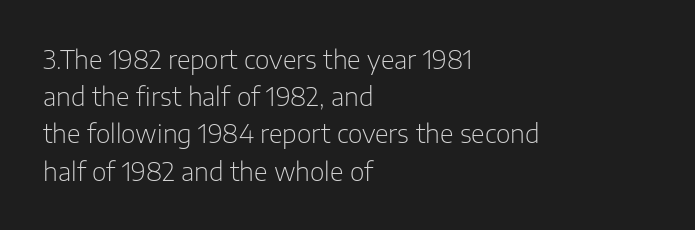
Q: Is the text bold? A: No.
Q: Is the text italic (slanted)? A: No, it is upright.
Q: Is the text underlined? A: No.
Q: How is the paragraph aligned? A: Left-aligned.
Q: Is the spacing between letters normal or unusually wide? A: Normal.
Q: Is the spacing between lines tight, normal or loose? A: Normal.
